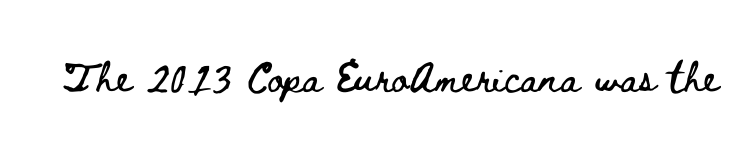
Q: Is the text italic (slanted)? A: Yes.
Q: Is the text underlined? A: No.
Q: Is the spacing between letters normal or unusually wide? A: Normal.
Q: Width (condensed, normal, or wide)? A: Wide.
Q: Stroke contrast? A: Low.
Q: x-height? A: Small.
Q: Monospaced? A: No.
